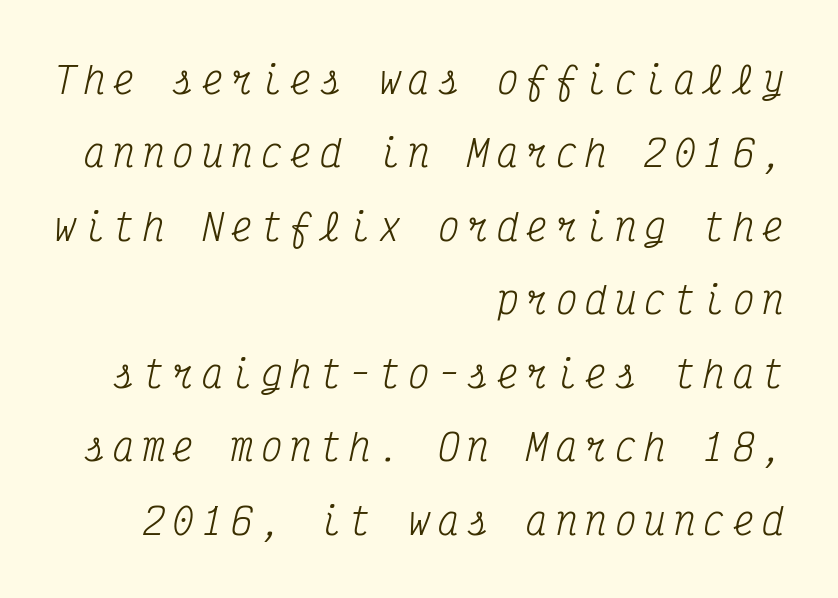
Horizontally, the lines are justified to the trailing edge only. Compared with typical body copy, the letter spacing here is much looser. Baseline-to-baseline distance is far greater than the letter height. Think of a typewriter: that constant character pitch is what you see here.
